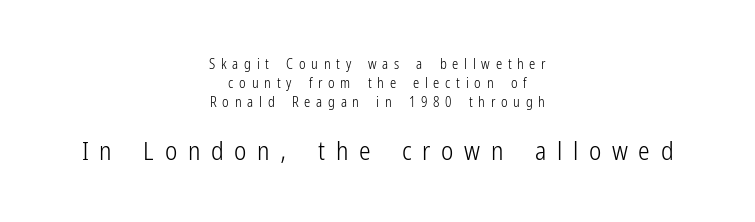
Q: Is the text bold? A: No.
Q: Is the text italic (slanted)? A: No, it is upright.
Q: Is the text underlined? A: No.
Q: How is the paragraph aligned? A: Centered.
Q: Is the spacing between letters normal or unusually wide? A: Unusually wide.
Q: Is the spacing between lines tight, normal or loose? A: Normal.
Q: Which block of text is set in a larger size, the first (top) or the second (bottom)? A: The second (bottom) one.
